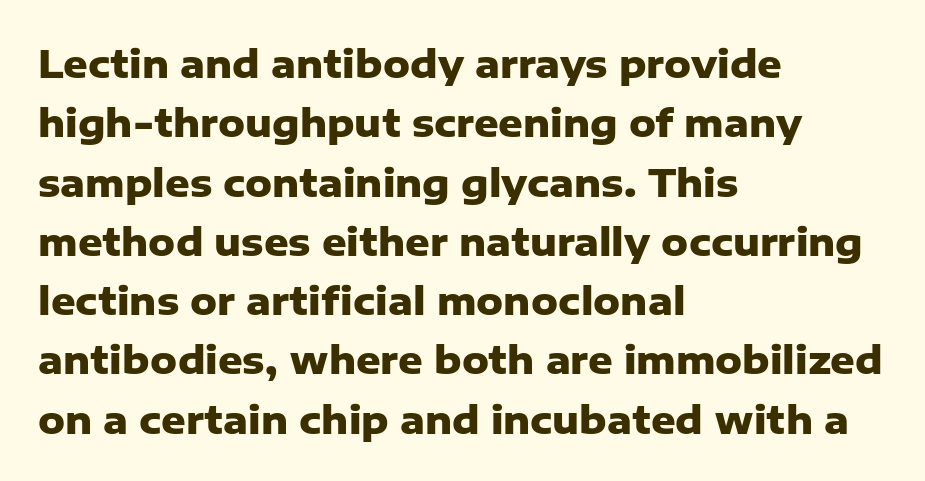
{"serif": "no", "italic": "no", "bold": "yes", "weight": "heavy", "width": "normal", "stroke_contrast": "low", "x_height": "medium", "monospaced": "no", "underline": "no", "align": "left", "line_spacing": "normal", "line_spacing_ratio": 1.56, "letter_spacing": "normal", "letter_spacing_em": 0.0, "glyph_px": 38}
